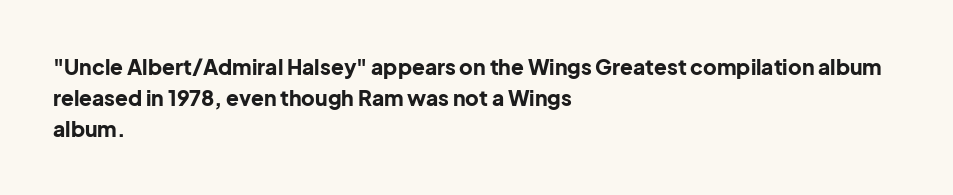
Posture: vertical. A classic flush-left, rag-right setting is used for this passage. Horizontal bands of white between lines are of average thickness. Each word holds together tightly as a unit, with standard inter-letter gaps. The font is running at its bold setting.
